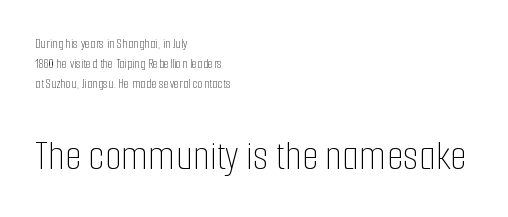
{"italic": "no", "bold": "no", "weight": "thin", "width": "condensed", "stroke_contrast": "low", "x_height": "medium", "monospaced": "no", "underline": "no", "align": "left", "line_spacing": "normal", "line_spacing_ratio": 1.44, "letter_spacing": "normal", "letter_spacing_em": 0.0, "larger_block": "second", "size_ratio": 3.07, "glyph_px": 43}
